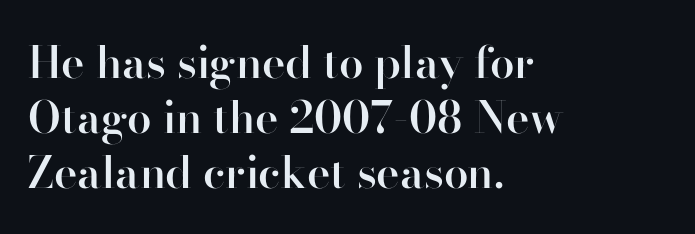
The passage shown is not underscored anywhere. Tracking here is standard; glyphs follow each other at the usual distance. Reading down the column, the eye jumps a familiar distance to each next line. This sample uses a sans-serif face. This sample has the flowing, uneven cadence of proportional lettering.
